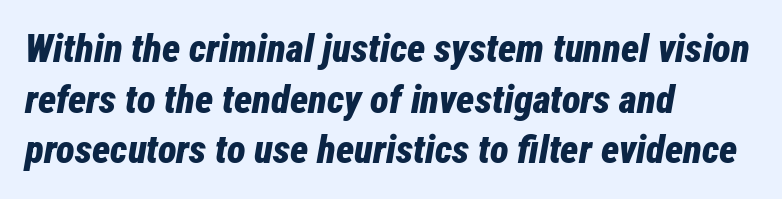
The image shows 39 px bold, condensed type, italic (leaning right); set left-aligned, normal line spacing (1.3x), normal letter spacing, not underlined; low stroke contrast and a medium x-height.
